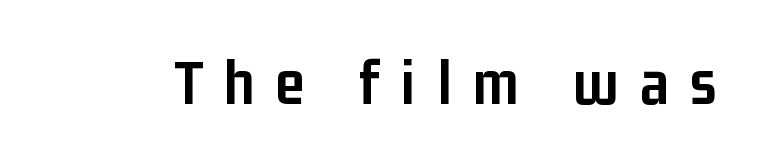
Q: Is the text bold? A: Yes.
Q: Is the text italic (slanted)? A: No, it is upright.
Q: Is the typeface a serif or a sans-serif typeface? A: Sans-serif.
Q: Is the text underlined? A: No.
Q: Is the spacing between letters normal or unusually wide? A: Unusually wide.
Q: Width (condensed, normal, or wide)? A: Condensed.
Q: Stroke contrast? A: Low.
Q: x-height? A: Medium.
Q: Monospaced? A: No.
